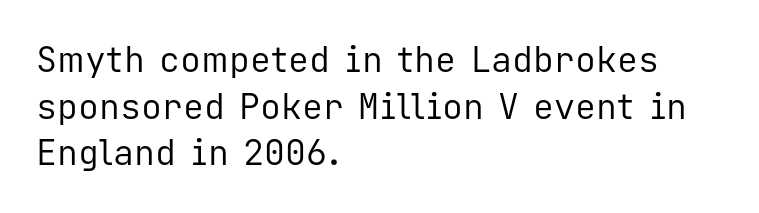
{"serif": "no", "italic": "no", "bold": "no", "weight": "regular", "width": "normal", "stroke_contrast": "low", "x_height": "medium", "monospaced": "yes", "underline": "no", "align": "left", "line_spacing": "normal", "line_spacing_ratio": 1.33, "letter_spacing": "normal", "letter_spacing_em": 0.0, "glyph_px": 35}
